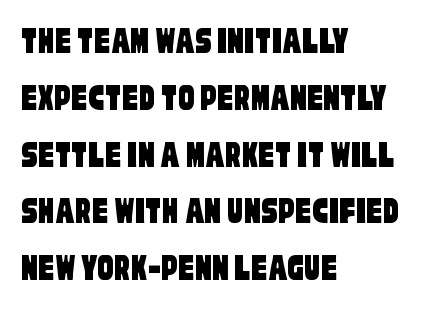
Interline gaps are of average width in this sample. The paragraph has a hard left edge and a soft right edge. Descenders hang freely into open space. To sum up the face: it is a sans, with no serifs.
